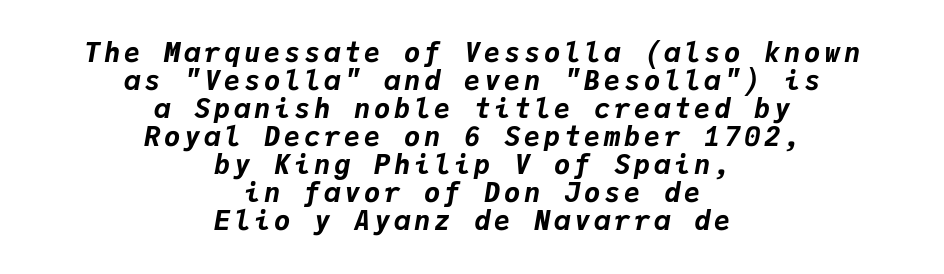
The image shows 27 px bold type, italic (leaning right); set centered, tight line spacing (1.04x), not underlined.
